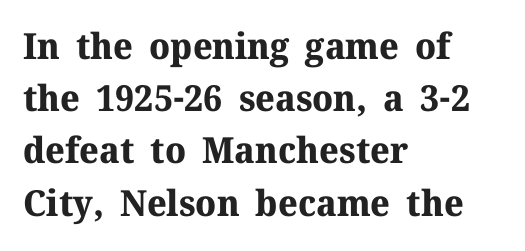
{"serif": "yes", "italic": "no", "bold": "yes", "weight": "bold", "width": "normal", "stroke_contrast": "medium", "x_height": "medium", "monospaced": "no", "underline": "no", "align": "left", "line_spacing": "normal", "line_spacing_ratio": 1.45, "letter_spacing": "normal", "letter_spacing_em": 0.0, "glyph_px": 36}
